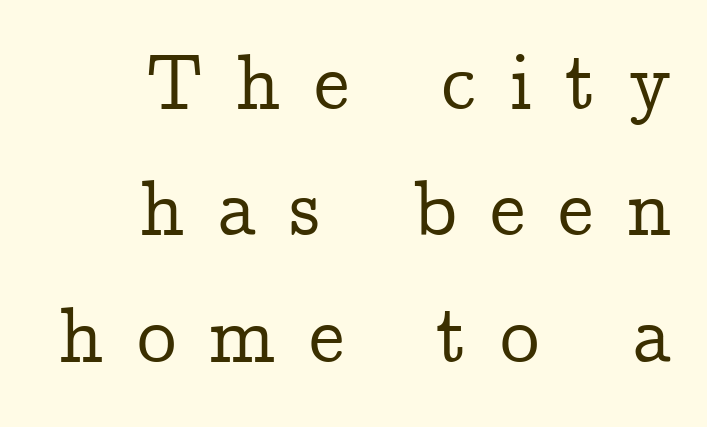
The image shows 79 px serif type, upright; set right-aligned, normal line spacing (1.6x), unusually wide letter spacing (+0.42 em), not underlined; low stroke contrast and a medium x-height.
